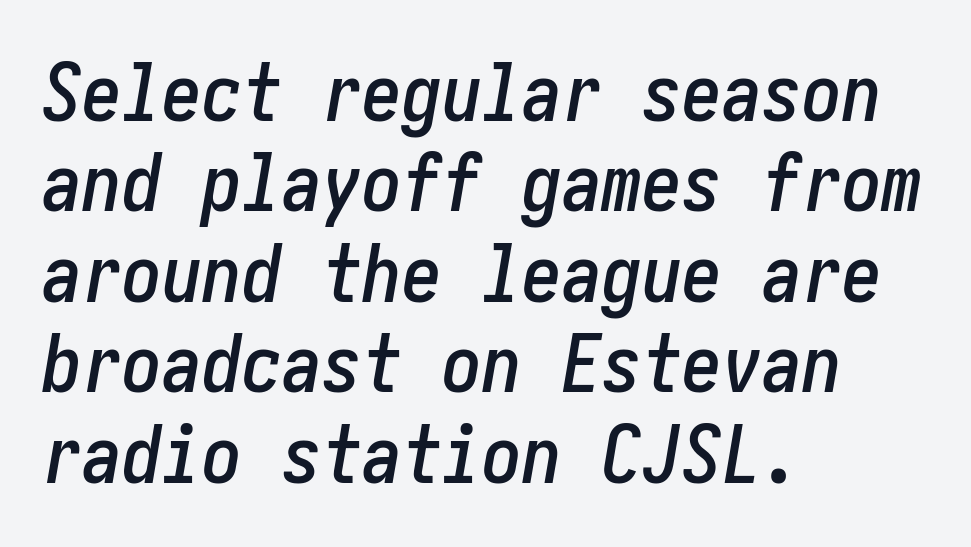
{"italic": "yes", "lean": "right", "slant_degrees": 10, "width": "condensed", "stroke_contrast": "low", "x_height": "medium", "underline": "no", "align": "left", "line_spacing": "tight", "line_spacing_ratio": 1.13, "letter_spacing": "normal", "letter_spacing_em": 0.0, "glyph_px": 80}
